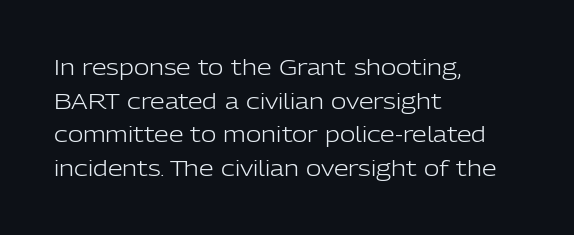
The font's upright variant was chosen for this text. Does the leading feel generous? No, just average. Letters rest on an invisible, unmarked baseline. Heft: none added — not bold. Typeset ragged right — the left edge is the straight one.
